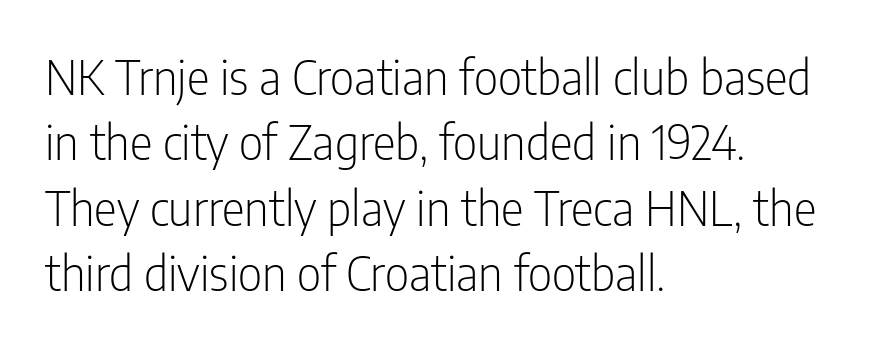
Q: Is the text bold? A: No.
Q: Is the text italic (slanted)? A: No, it is upright.
Q: Is the typeface a serif or a sans-serif typeface? A: Sans-serif.
Q: Is the text underlined? A: No.
Q: How is the paragraph aligned? A: Left-aligned.
Q: Is the spacing between letters normal or unusually wide? A: Normal.
Q: Is the spacing between lines tight, normal or loose? A: Normal.
Q: Width (condensed, normal, or wide)? A: Condensed.
Q: Stroke contrast? A: Low.
Q: x-height? A: Medium.
Q: Monospaced? A: No.
